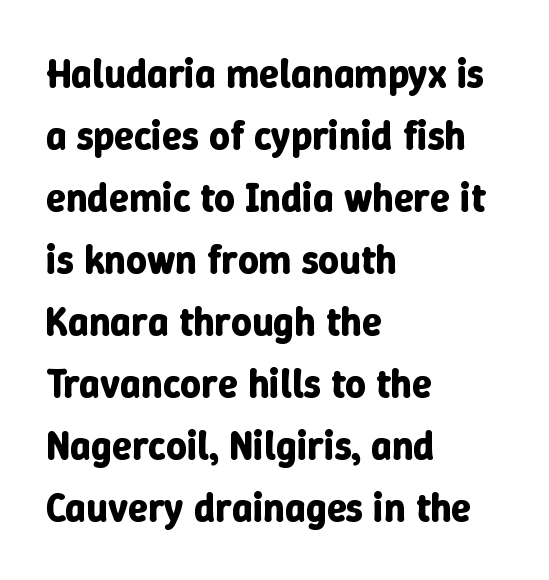
Q: Is the text bold? A: Yes.
Q: Is the text italic (slanted)? A: No, it is upright.
Q: Is the text underlined? A: No.
Q: How is the paragraph aligned? A: Left-aligned.
Q: Is the spacing between letters normal or unusually wide? A: Normal.
Q: Is the spacing between lines tight, normal or loose? A: Normal.
Q: Width (condensed, normal, or wide)? A: Normal.
Q: Stroke contrast? A: Low.
Q: x-height? A: Medium.
Q: Monospaced? A: No.
